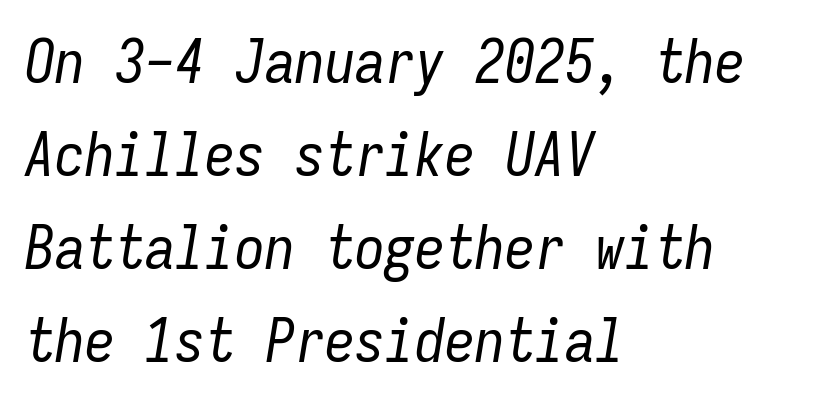
Q: Is the text bold? A: No.
Q: Is the text italic (slanted)? A: Yes, it leans right by about 9 degrees.
Q: Is the text underlined? A: No.
Q: How is the paragraph aligned? A: Left-aligned.
Q: Is the spacing between letters normal or unusually wide? A: Normal.
Q: Is the spacing between lines tight, normal or loose? A: Normal.
Q: Width (condensed, normal, or wide)? A: Condensed.
Q: Stroke contrast? A: Low.
Q: x-height? A: Medium.
Q: Monospaced? A: Yes.
